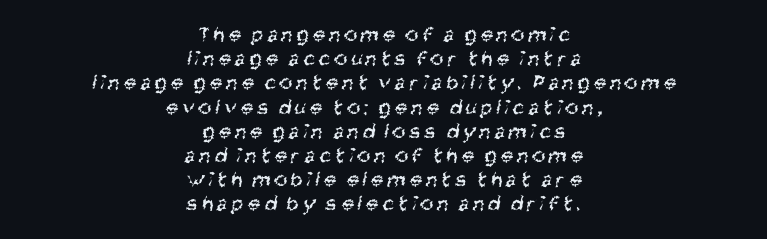
The image shows 22 px text type; set centered, tight line spacing (1.1x), unusually wide letter spacing (+0.2 em), not underlined.
